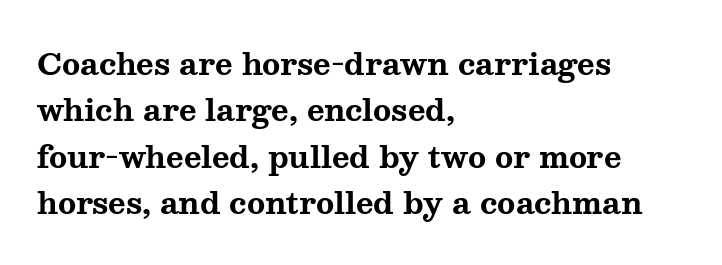
The image shows 30 px bold, wide serif type, upright; set left-aligned, normal line spacing (1.55x), normal letter spacing, not underlined; medium stroke contrast and a medium x-height.
